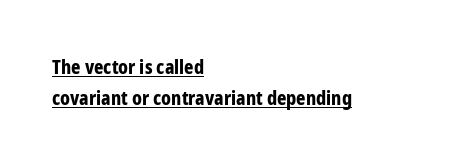
The image shows 20 px bold type, upright; set left-aligned, normal line spacing (1.55x), normal letter spacing, underlined.
